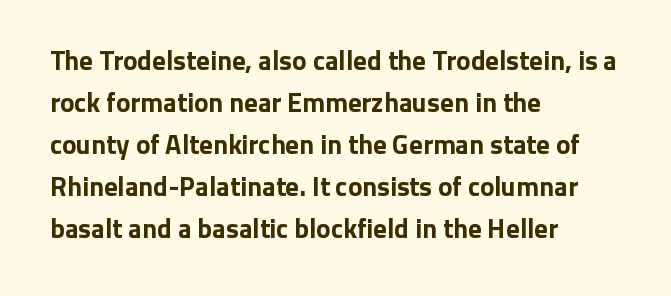
{"italic": "no", "bold": "yes", "underline": "no", "align": "left", "line_spacing": "normal", "line_spacing_ratio": 1.56, "letter_spacing": "normal", "letter_spacing_em": 0.0, "glyph_px": 27}
